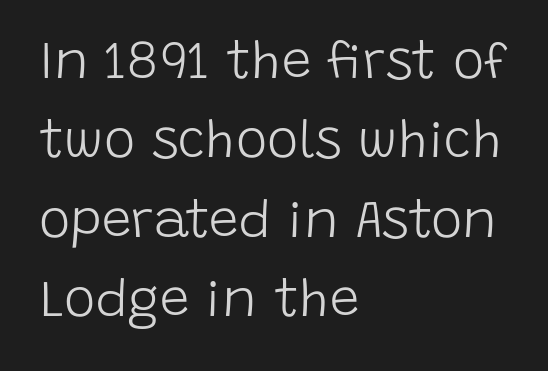
The type sits square on the baseline with zero lean. This is sans-serif lettering, the kind often seen on screens and signage. Layout note: lines flush left. Spacing verdict: proportional, widths tailored to each character. If you measured baseline to baseline, you'd find a middling distance.
